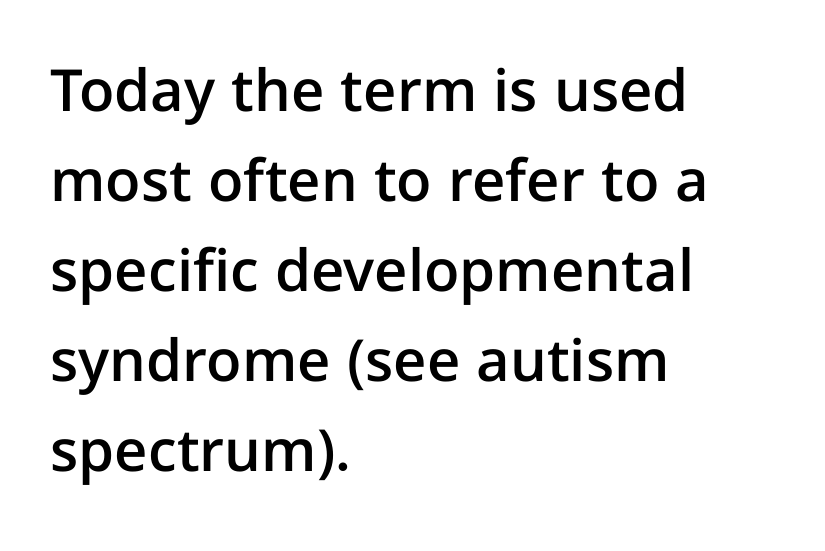
Glyph-to-glyph distance matches everyday printed text. Its strokes are somewhat broadened, the hallmark of semibold type. A typesetter would call this proportional, since set widths differ per character. The setting favours the left margin, as ordinary paragraphs usually do. Nope, not italic — everything's standing straight.
